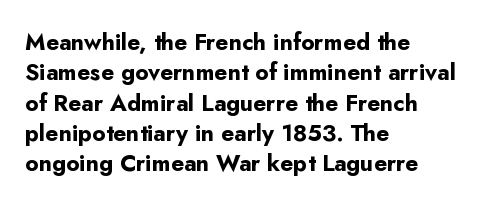
The image shows 23 px bold type, upright; set left-aligned, normal line spacing (1.32x), normal letter spacing, not underlined.
